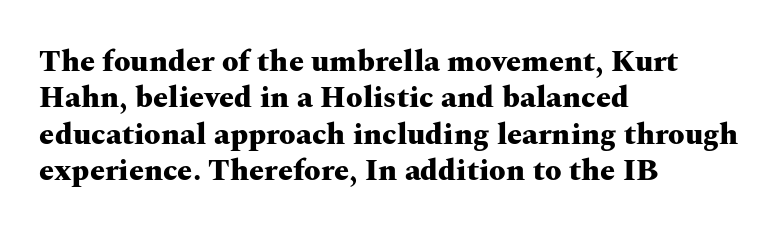
Q: Is the text bold? A: Yes.
Q: Is the text italic (slanted)? A: No, it is upright.
Q: Is the typeface a serif or a sans-serif typeface? A: Serif.
Q: Is the text underlined? A: No.
Q: How is the paragraph aligned? A: Left-aligned.
Q: Is the spacing between letters normal or unusually wide? A: Normal.
Q: Width (condensed, normal, or wide)? A: Wide.
Q: Stroke contrast? A: Medium.
Q: x-height? A: Medium.
Q: Monospaced? A: No.
